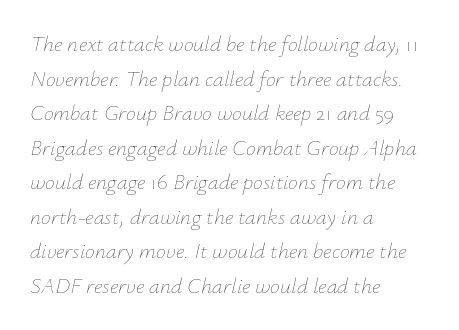
Q: Is the text bold? A: No.
Q: Is the text italic (slanted)? A: Yes, it leans right by about 12 degrees.
Q: Is the text underlined? A: No.
Q: How is the paragraph aligned? A: Left-aligned.
Q: Is the spacing between letters normal or unusually wide? A: Normal.
Q: Is the spacing between lines tight, normal or loose? A: Normal.
